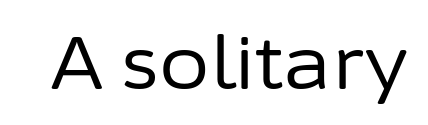
Q: Is the text bold? A: No.
Q: Is the text italic (slanted)? A: No, it is upright.
Q: Is the typeface a serif or a sans-serif typeface? A: Sans-serif.
Q: Is the text underlined? A: No.
Q: Is the spacing between letters normal or unusually wide? A: Normal.
Q: Width (condensed, normal, or wide)? A: Normal.
Q: Stroke contrast? A: Low.
Q: x-height? A: Medium.
Q: Monospaced? A: No.
